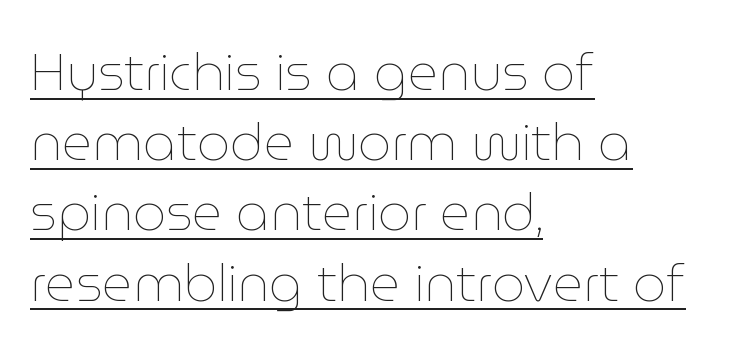
{"italic": "no", "bold": "no", "weight": "thin", "width": "normal", "stroke_contrast": "low", "x_height": "medium", "monospaced": "no", "underline": "yes", "align": "left", "line_spacing": "normal", "line_spacing_ratio": 1.35, "letter_spacing": "normal", "letter_spacing_em": 0.0, "glyph_px": 52}
